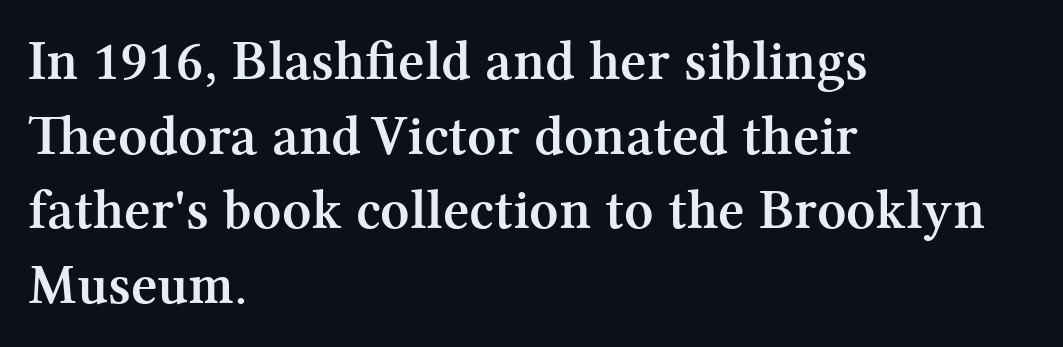
Are there feet on the stems? There are — it's a serif. The font is running at its bold setting. This is the regular roman posture of the typeface. Unmarked baselines from the first word to the last. Does the leading feel generous? No, just average. The face used here is rendered with its standard letterfit.
